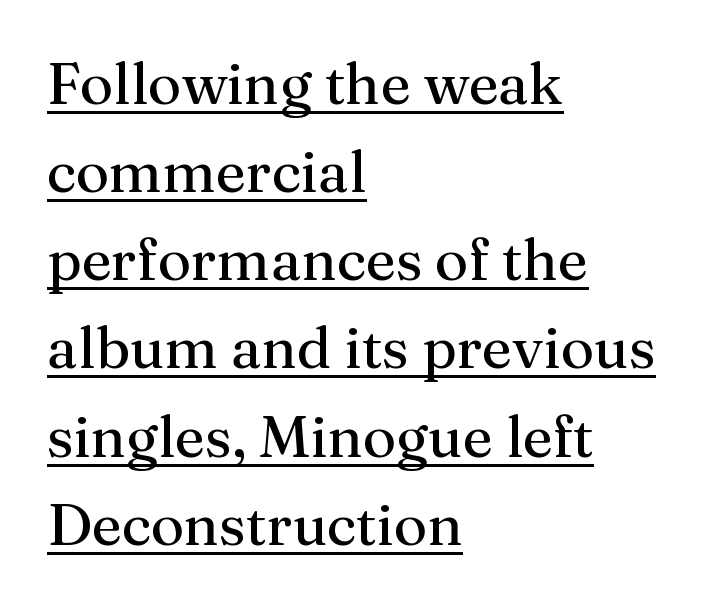
The paragraph shown leans on its left margin. Nope, not italic — everything's standing straight. A continuous stroke trails under the words, as in a hyperlink. Nothing unusual about the tracking: characters are spaced as the font intends. Each letter keeps its own natural width here, so spacing adapts to shape.
